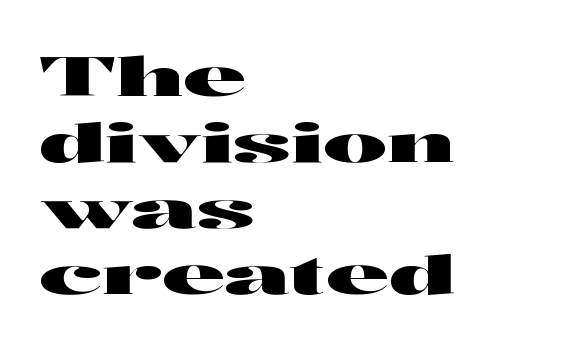
Q: Is the text italic (slanted)? A: No, it is upright.
Q: Is the typeface a serif or a sans-serif typeface? A: Sans-serif.
Q: Is the text underlined? A: No.
Q: How is the paragraph aligned? A: Left-aligned.
Q: Is the spacing between letters normal or unusually wide? A: Normal.
Q: Width (condensed, normal, or wide)? A: Wide.
Q: Stroke contrast? A: High.
Q: x-height? A: Medium.
Q: Monospaced? A: No.
